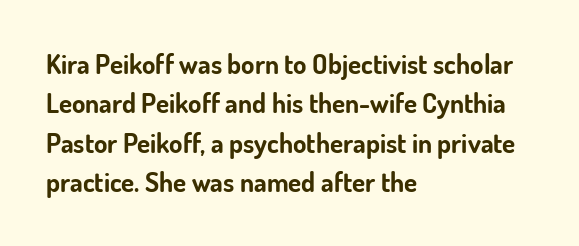
The image shows 27 px bold type, upright; set left-aligned, normal line spacing (1.46x), normal letter spacing, not underlined.
